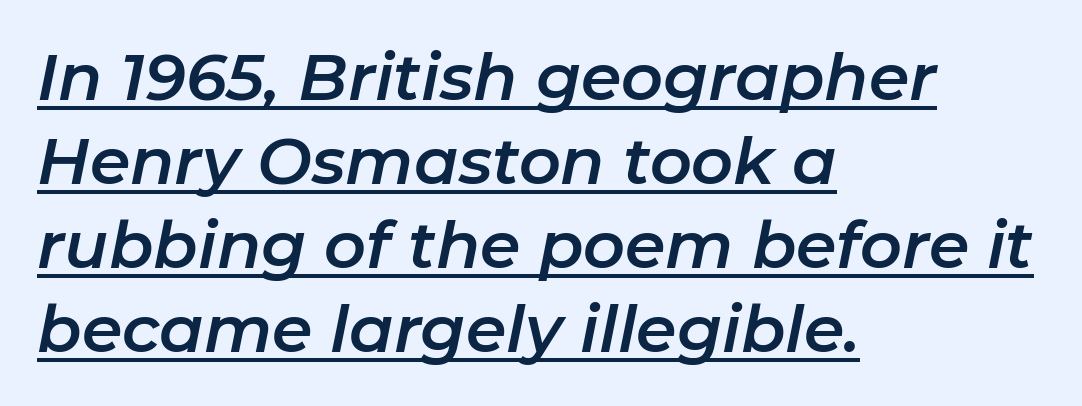
{"italic": "yes", "lean": "right", "slant_degrees": 11, "width": "normal", "stroke_contrast": "low", "x_height": "medium", "monospaced": "no", "underline": "yes", "align": "left", "line_spacing": "normal", "line_spacing_ratio": 1.29, "letter_spacing": "normal", "letter_spacing_em": 0.0, "glyph_px": 65}
